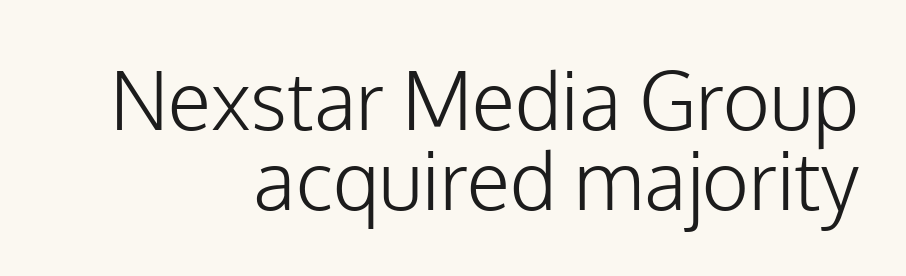
Proportional: the letters do not fall into vertical columns. Tall strokes in this sample are plumb rather than angled. These lines are composed in type without serifs. Stem width sits at or under what a default text font uses. Tracking here is standard; glyphs follow each other at the usual distance. The passage shown is not underscored anywhere.
